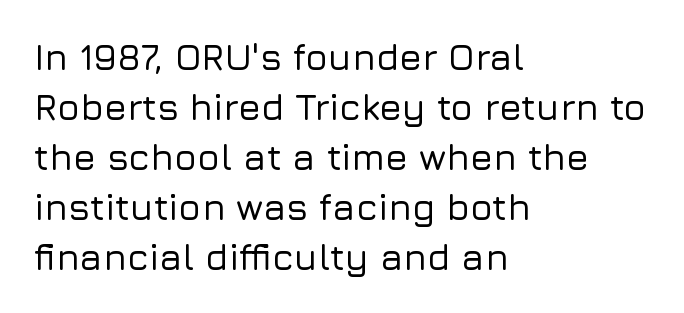
This sample uses plain, unmodified letter spacing. Nothing sits at the stroke ends, so this counts as sans-serif. This sample is left-justified, so line endings fall wherever the words run out. Notice how descenders clear the ascenders below comfortably — that's standard leading. Varying glyph widths throughout — classic text-font behaviour.
